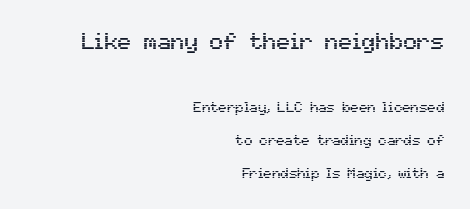
The image shows 23 px text type, upright; set right-aligned, loose line spacing (2.34x), normal letter spacing, not underlined; the first (top) block is 1.64x larger.
